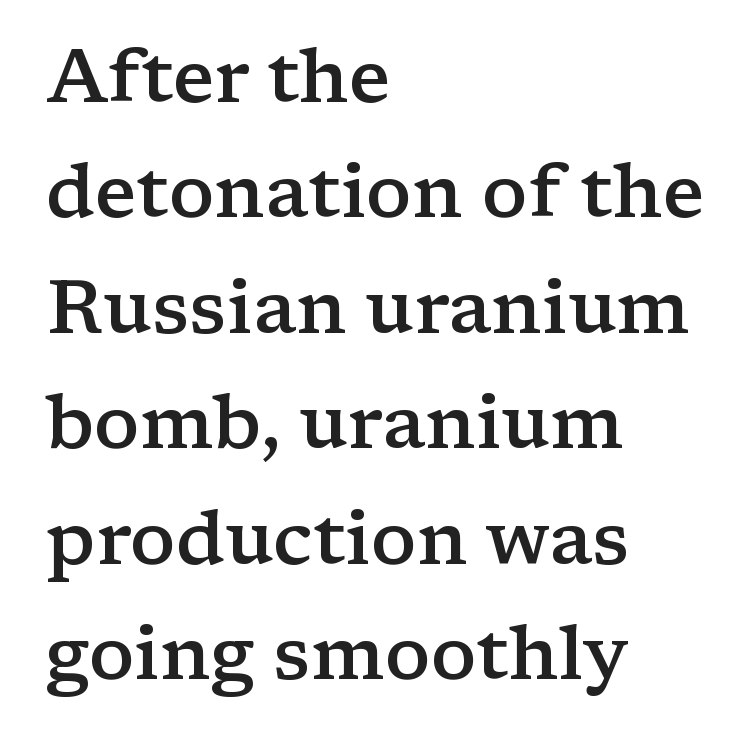
{"serif": "yes", "italic": "no", "bold": "semi", "weight": "semibold", "width": "wide", "stroke_contrast": "low", "x_height": "medium", "monospaced": "no", "underline": "no", "align": "left", "line_spacing": "normal", "line_spacing_ratio": 1.54, "letter_spacing": "normal", "letter_spacing_em": 0.0, "glyph_px": 75}
